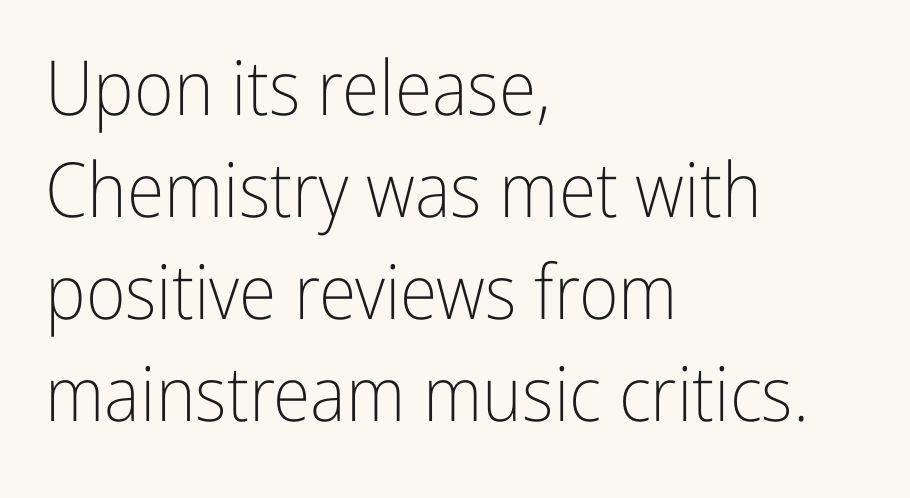
A roman cut, with each character standing at attention. Compared with typical body copy, the letter spacing here is the same. Nope, no serifs anywhere on these letters. Where is the straight margin? On the left.
